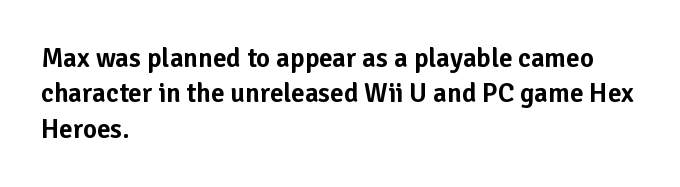
{"italic": "no", "underline": "no", "align": "left", "line_spacing": "normal", "line_spacing_ratio": 1.31, "letter_spacing": "normal", "letter_spacing_em": 0.0, "glyph_px": 27}
